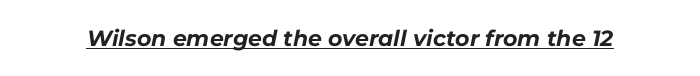
A baseline rule has been typeset under these characters. Nobody touched the tracking dial on this one. Tall strokes in this sample are angled rather than plumb. Pretty heavy lettering here — definitely bold.
